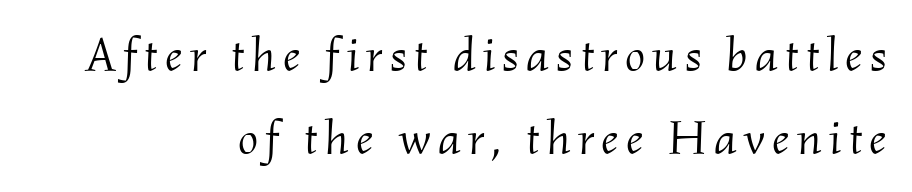
{"serif": "yes", "italic": "yes", "lean": "right", "slant_degrees": 2, "bold": "no", "weight": "light", "width": "normal", "stroke_contrast": "medium", "x_height": "small", "monospaced": "no", "underline": "no", "align": "right", "line_spacing_ratio": 1.72, "glyph_px": 48}
